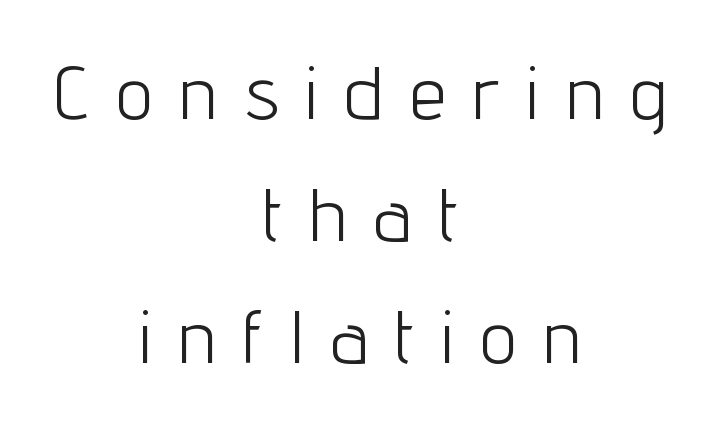
Q: Is the text bold? A: No.
Q: Is the text italic (slanted)? A: No, it is upright.
Q: Is the typeface a serif or a sans-serif typeface? A: Sans-serif.
Q: Is the text underlined? A: No.
Q: How is the paragraph aligned? A: Centered.
Q: Is the spacing between letters normal or unusually wide? A: Unusually wide.
Q: Is the spacing between lines tight, normal or loose? A: Normal.
Q: Width (condensed, normal, or wide)? A: Condensed.
Q: Stroke contrast? A: Low.
Q: x-height? A: Medium.
Q: Monospaced? A: No.
